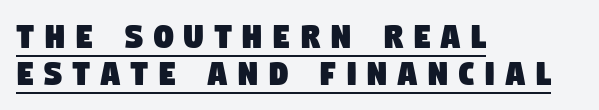
{"serif": "no", "width": "condensed", "stroke_contrast": "low", "x_height": "large", "monospaced": "no", "underline": "yes", "align": "left", "line_spacing": "tight", "line_spacing_ratio": 0.95, "letter_spacing": "wide", "letter_spacing_em": 0.26, "glyph_px": 39}
